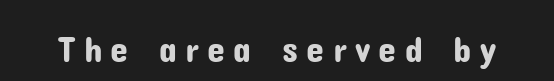
The image shows 36 px sans-serif type, upright; set unusually wide letter spacing (+0.23 em), not underlined; low stroke contrast and a medium x-height.
